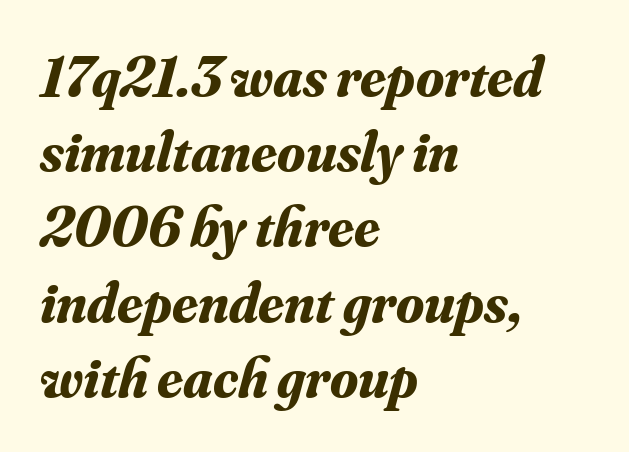
Q: Is the text bold? A: Yes.
Q: Is the text italic (slanted)? A: Yes, it leans right by about 16 degrees.
Q: Is the typeface a serif or a sans-serif typeface? A: Serif.
Q: Is the text underlined? A: No.
Q: How is the paragraph aligned? A: Left-aligned.
Q: Is the spacing between letters normal or unusually wide? A: Normal.
Q: Is the spacing between lines tight, normal or loose? A: Normal.
Q: Width (condensed, normal, or wide)? A: Normal.
Q: Stroke contrast? A: Medium.
Q: x-height? A: Small.
Q: Monospaced? A: No.
